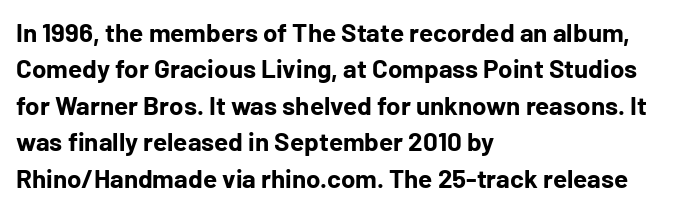
The image shows 26 px bold type, upright; set left-aligned, normal line spacing (1.4x), normal letter spacing, not underlined.
